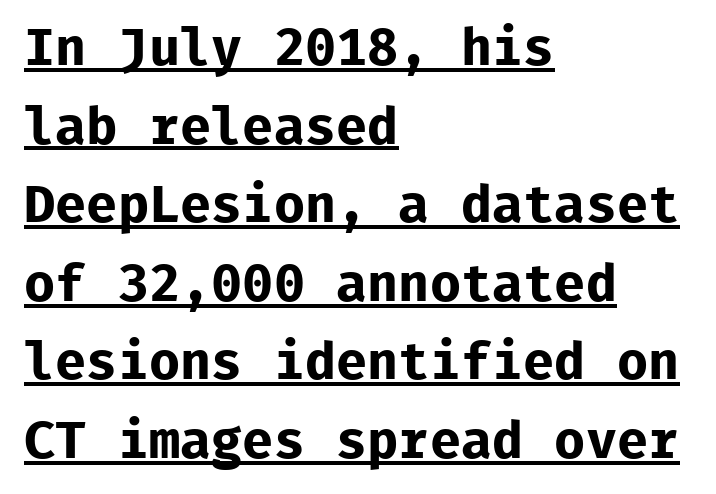
Ordinary non-slanted type is in use. Every letter is thick-stroked: bold, no question. The rendering uses the underline text-decoration. Every row of glyphs begins at an identical x-position on the left. Each letter, wide or thin by design, is forced into the same width here. Serif or sans? Sans — the stroke terminals are bare.
